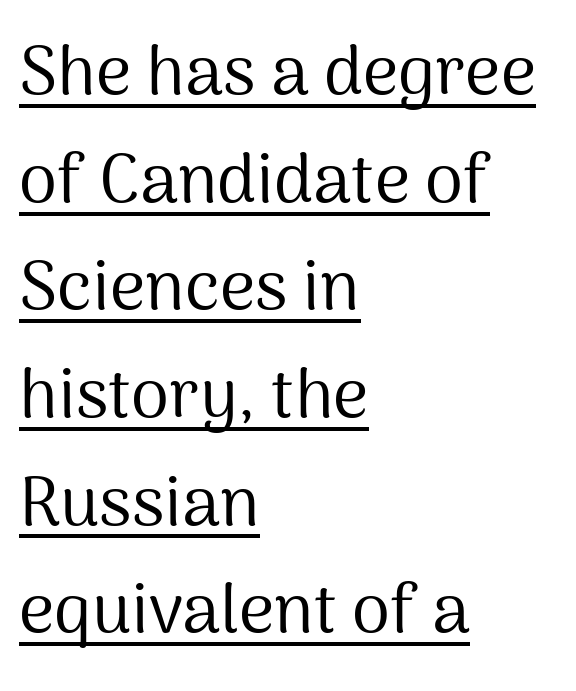
{"serif": "no", "italic": "no", "bold": "no", "weight": "regular", "width": "normal", "stroke_contrast": "medium", "x_height": "medium", "monospaced": "no", "underline": "yes", "align": "left", "line_spacing": "normal", "line_spacing_ratio": 1.56, "letter_spacing": "normal", "letter_spacing_em": 0.0, "glyph_px": 69}
